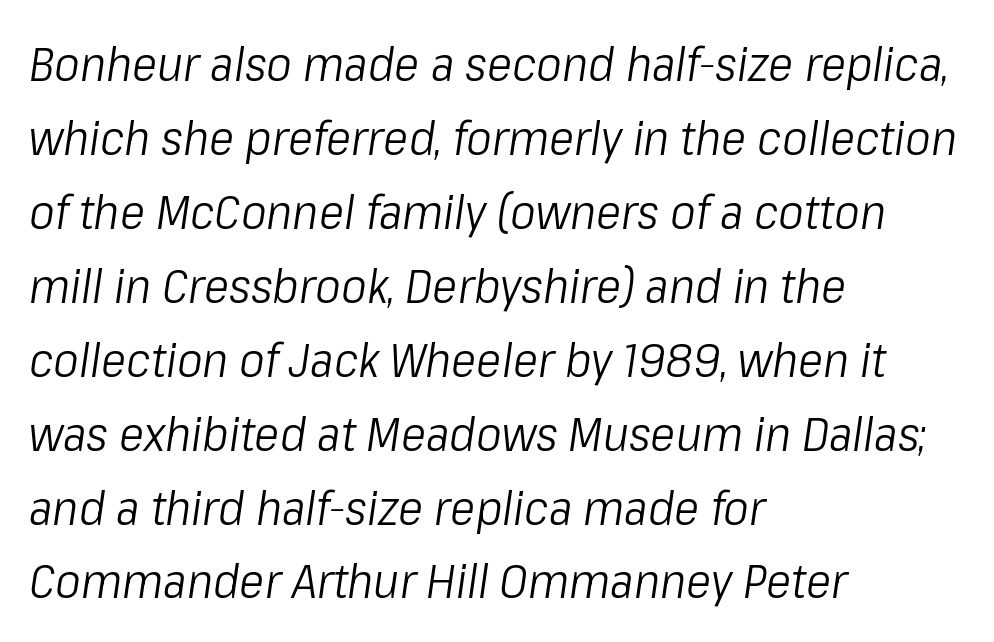
Lines of text with bare space underneath. The passage shown is not bold in any degree. If you measured baseline to baseline, you'd find a middling distance. Every row of glyphs begins at an identical x-position on the left. Words appear dense and cohesive because spacing is normal.
